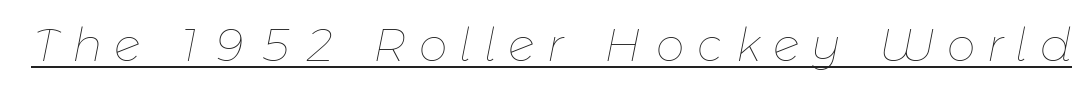
{"italic": "yes", "lean": "right", "slant_degrees": 11, "bold": "no", "weight": "thin", "width": "normal", "stroke_contrast": "low", "x_height": "medium", "monospaced": "no", "underline": "yes", "letter_spacing": "wide", "letter_spacing_em": 0.27, "glyph_px": 46}
